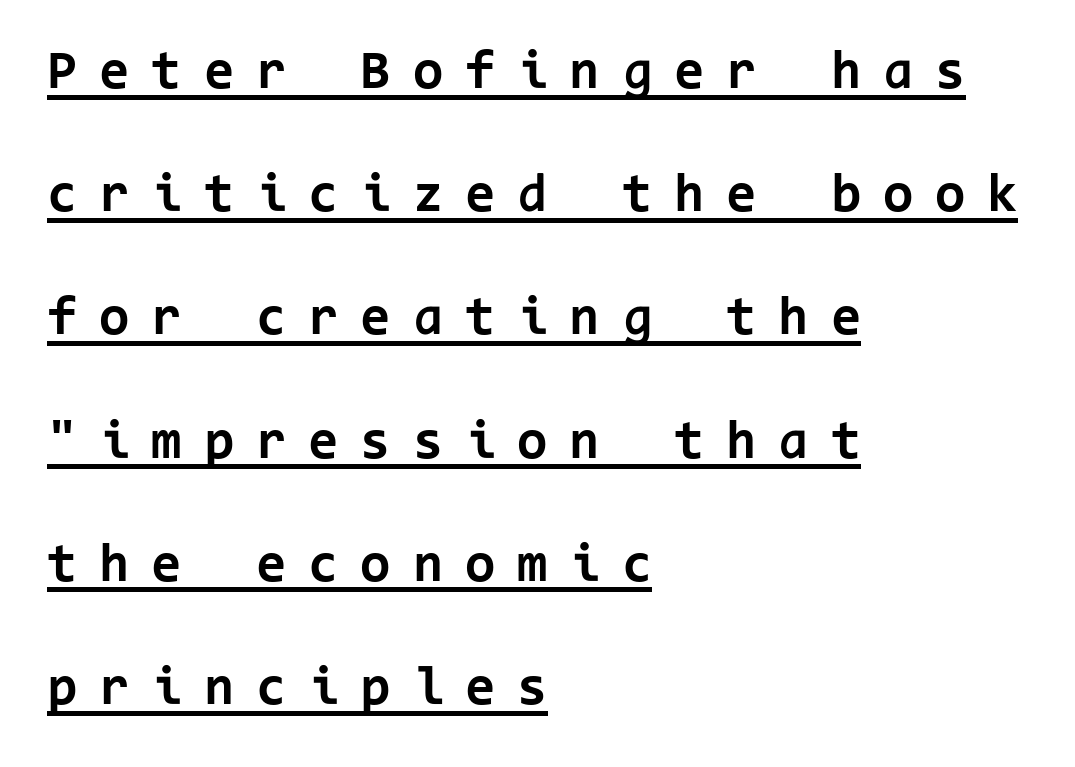
Q: Is the text bold? A: Yes.
Q: Is the text italic (slanted)? A: No, it is upright.
Q: Is the typeface a serif or a sans-serif typeface? A: Sans-serif.
Q: Is the text underlined? A: Yes.
Q: How is the paragraph aligned? A: Left-aligned.
Q: Is the spacing between letters normal or unusually wide? A: Unusually wide.
Q: Is the spacing between lines tight, normal or loose? A: Loose.
Q: Width (condensed, normal, or wide)? A: Normal.
Q: Stroke contrast? A: Low.
Q: x-height? A: Medium.
Q: Monospaced? A: Yes.
